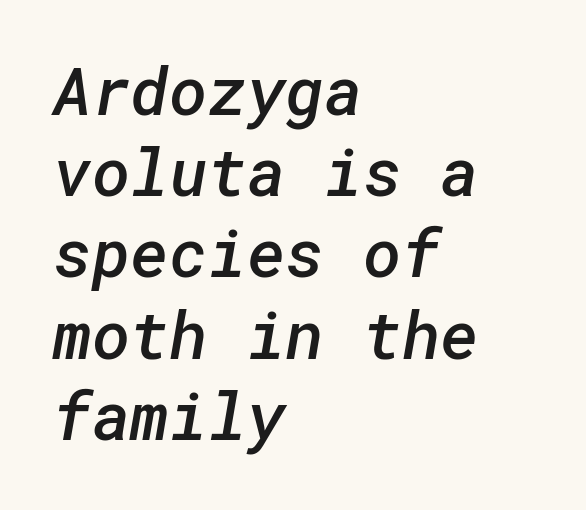
Q: Is the text bold? A: Semi-bold.
Q: Is the typeface a serif or a sans-serif typeface? A: Sans-serif.
Q: Is the text underlined? A: No.
Q: How is the paragraph aligned? A: Left-aligned.
Q: Is the spacing between letters normal or unusually wide? A: Normal.
Q: Width (condensed, normal, or wide)? A: Normal.
Q: Stroke contrast? A: Low.
Q: x-height? A: Medium.
